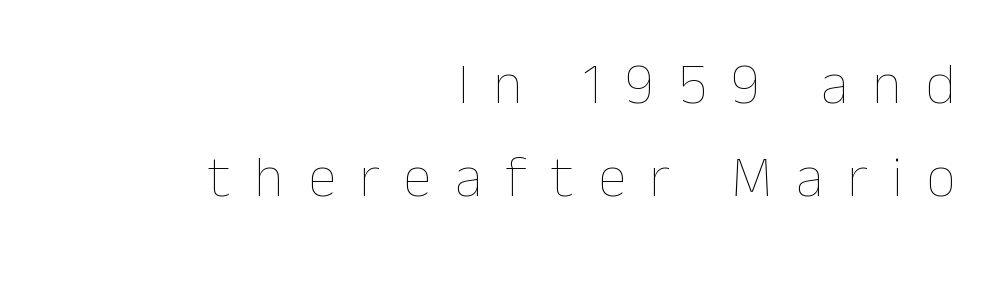
Q: Is the text bold? A: No.
Q: Is the text italic (slanted)? A: No, it is upright.
Q: Is the text underlined? A: No.
Q: How is the paragraph aligned? A: Right-aligned.
Q: Is the spacing between letters normal or unusually wide? A: Unusually wide.
Q: Is the spacing between lines tight, normal or loose? A: Normal.
Q: Width (condensed, normal, or wide)? A: Normal.
Q: Stroke contrast? A: Low.
Q: x-height? A: Medium.
Q: Monospaced? A: No.
